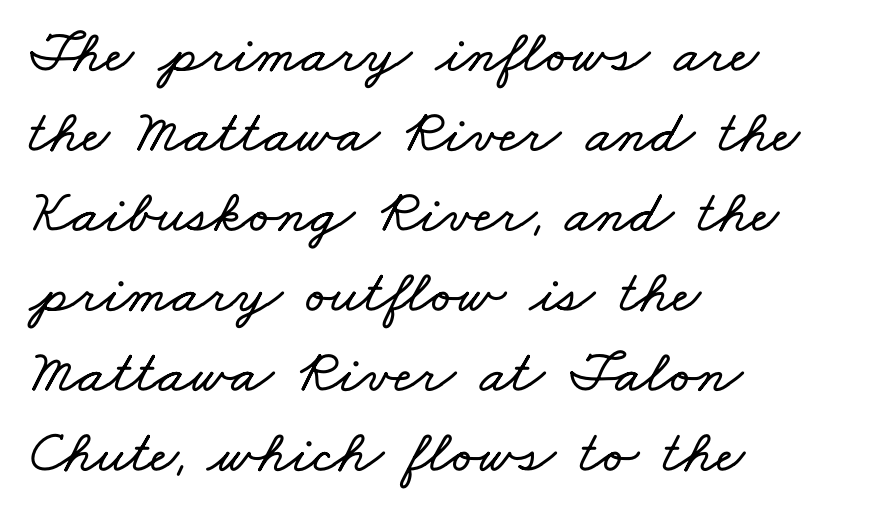
Q: Is the text underlined? A: No.
Q: How is the paragraph aligned? A: Left-aligned.
Q: Is the spacing between letters normal or unusually wide? A: Normal.
Q: Is the spacing between lines tight, normal or loose? A: Normal.
Q: Width (condensed, normal, or wide)? A: Wide.
Q: Stroke contrast? A: Low.
Q: x-height? A: Small.
Q: Monospaced? A: No.
